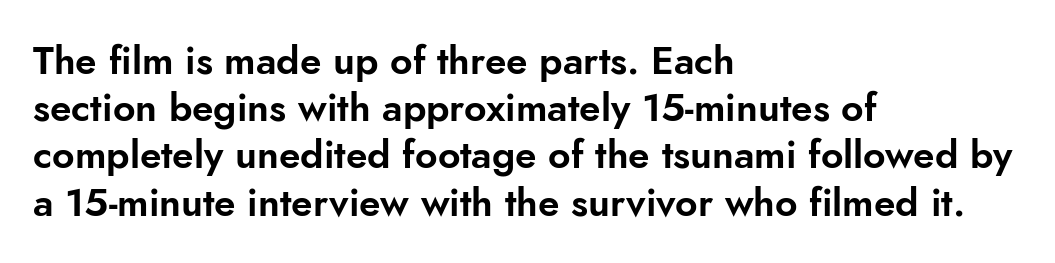
{"serif": "no", "italic": "no", "width": "normal", "stroke_contrast": "low", "x_height": "small", "monospaced": "no", "underline": "no", "align": "left", "line_spacing_ratio": 1.21, "letter_spacing": "normal", "letter_spacing_em": 0.0, "glyph_px": 39}
